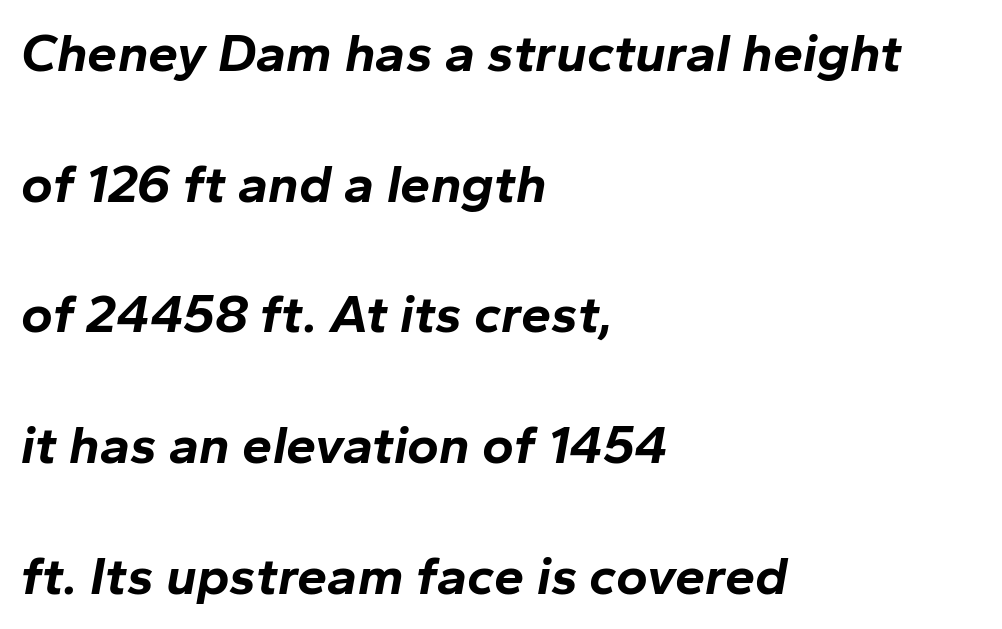
{"italic": "yes", "lean": "right", "slant_degrees": 10, "bold": "yes", "weight": "bold", "width": "normal", "stroke_contrast": "low", "x_height": "medium", "monospaced": "no", "underline": "no", "align": "left", "line_spacing": "loose", "line_spacing_ratio": 2.42, "letter_spacing": "normal", "letter_spacing_em": 0.0, "glyph_px": 54}
